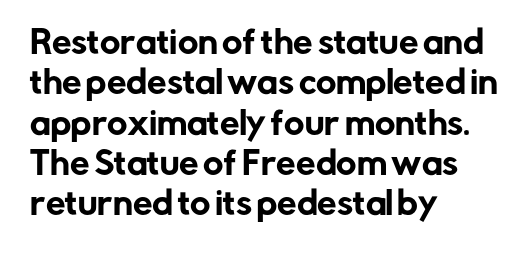
Tracking here is standard; glyphs follow each other at the usual distance. This is the regular roman posture of the typeface. The lines in this sample share a left origin and differ only in where they stop. Think of a printed novel: that variable character pitch is what you see here. The passage shown is typeset with a sans-serif family. In terms of leading, this rendering sits right in the middle.
